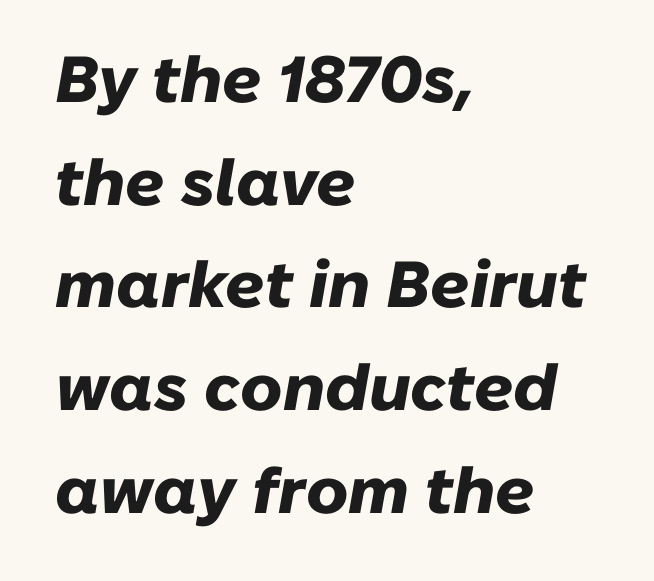
Q: Is the text bold? A: Yes.
Q: Is the text italic (slanted)? A: Yes, it leans right by about 10 degrees.
Q: Is the text underlined? A: No.
Q: How is the paragraph aligned? A: Left-aligned.
Q: Is the spacing between letters normal or unusually wide? A: Normal.
Q: Is the spacing between lines tight, normal or loose? A: Normal.
Q: Width (condensed, normal, or wide)? A: Normal.
Q: Stroke contrast? A: Low.
Q: x-height? A: Medium.
Q: Monospaced? A: No.
